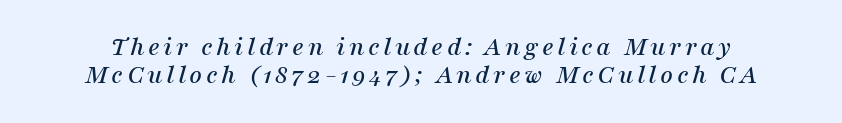
{"serif": "yes", "italic": "yes", "lean": "right", "slant_degrees": 16, "width": "normal", "stroke_contrast": "medium", "x_height": "medium", "monospaced": "no", "underline": "no", "line_spacing": "tight", "line_spacing_ratio": 1.01, "glyph_px": 28}
